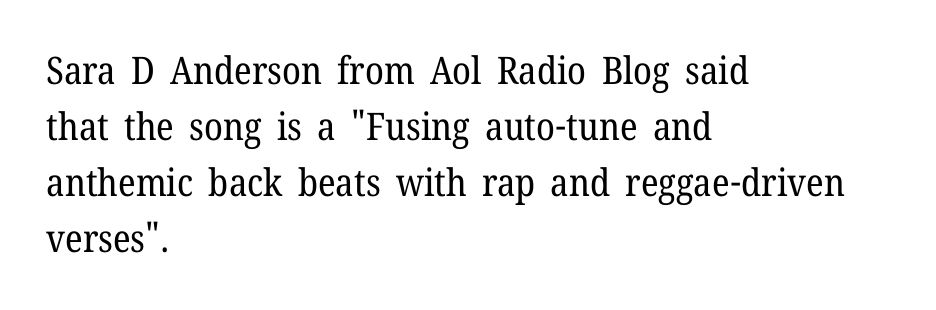
Q: Is the text bold? A: No.
Q: Is the text italic (slanted)? A: No, it is upright.
Q: Is the typeface a serif or a sans-serif typeface? A: Serif.
Q: Is the text underlined? A: No.
Q: How is the paragraph aligned? A: Left-aligned.
Q: Is the spacing between letters normal or unusually wide? A: Normal.
Q: Is the spacing between lines tight, normal or loose? A: Normal.
Q: Width (condensed, normal, or wide)? A: Normal.
Q: Stroke contrast? A: Low.
Q: x-height? A: Medium.
Q: Monospaced? A: No.
